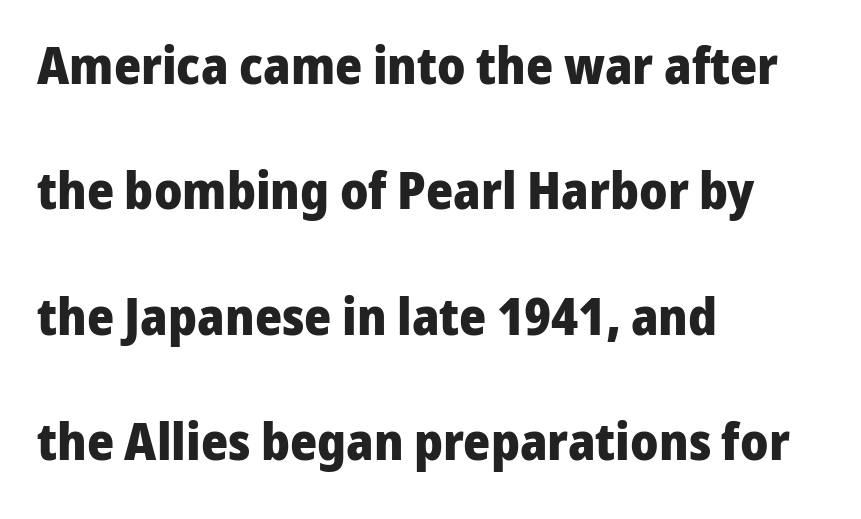
This sample trades compactness for vertical openness between lines. Rendered with straight, roman letterforms. Strokes here are thick enough to call this a true bold. This rendering uses left alignment, leaving the right contour irregular. Character widths vary here, with narrow letters taking less room than wide ones.
